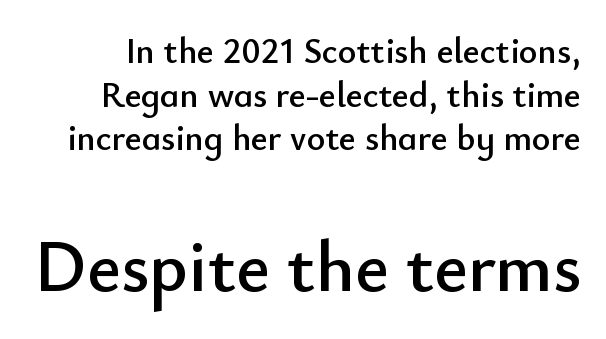
The string is rendered with underlining switched off. The later block is typeset at a bigger size than the earlier block. Do the characters align in a grid? No, the font is proportional. The type is set solid horizontally, with unmodified tracking.
